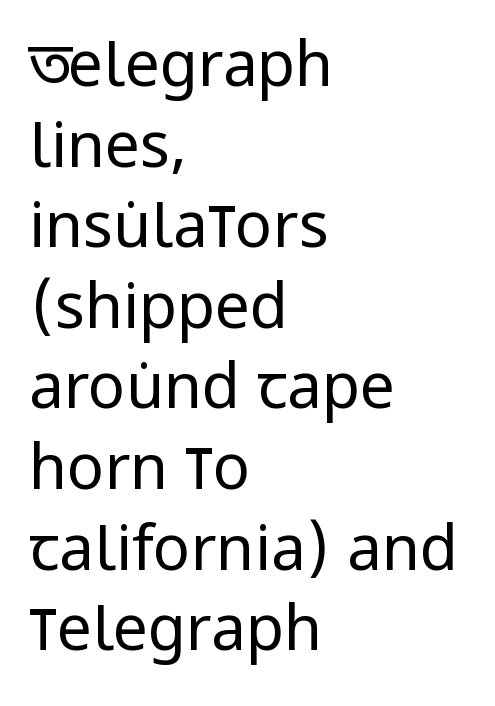
Q: Is the text bold? A: No.
Q: Is the text italic (slanted)? A: No, it is upright.
Q: Is the typeface a serif or a sans-serif typeface? A: Sans-serif.
Q: Is the text underlined? A: No.
Q: How is the paragraph aligned? A: Left-aligned.
Q: Is the spacing between letters normal or unusually wide? A: Normal.
Q: Is the spacing between lines tight, normal or loose? A: Normal.
Q: Width (condensed, normal, or wide)? A: Condensed.
Q: Stroke contrast? A: Low.
Q: x-height? A: Large.
Q: Monospaced? A: No.
